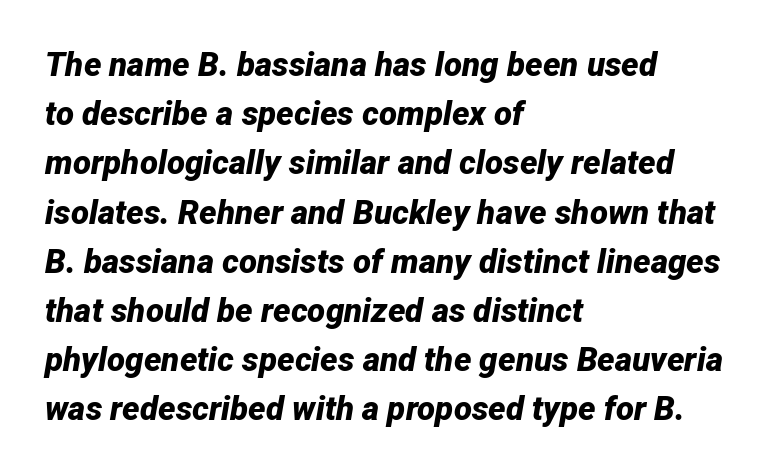
The image shows 33 px bold type, italic (leaning right); set left-aligned, normal line spacing (1.49x), normal letter spacing, not underlined; low stroke contrast and a medium x-height.
